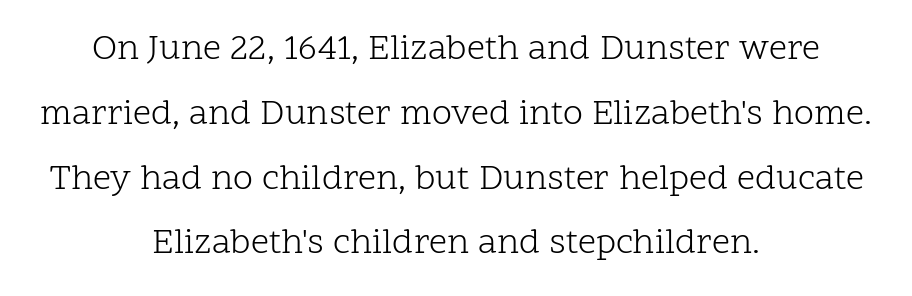
The image shows 36 px light serif type, upright; set centered, line spacing 1.8x, normal letter spacing, not underlined; low stroke contrast and a medium x-height.
